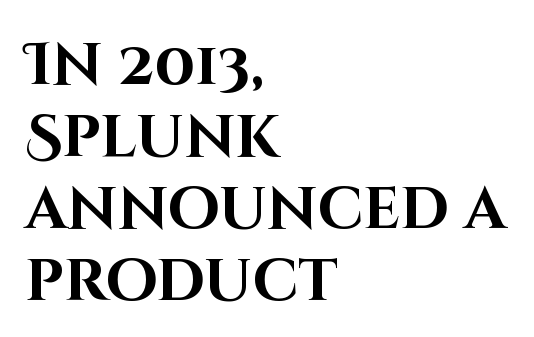
{"serif": "no", "italic": "no", "bold": "yes", "weight": "bold", "width": "normal", "stroke_contrast": "high", "x_height": "large", "monospaced": "no", "underline": "no", "align": "left", "line_spacing_ratio": 1.22, "letter_spacing": "normal", "letter_spacing_em": 0.0, "glyph_px": 59}
